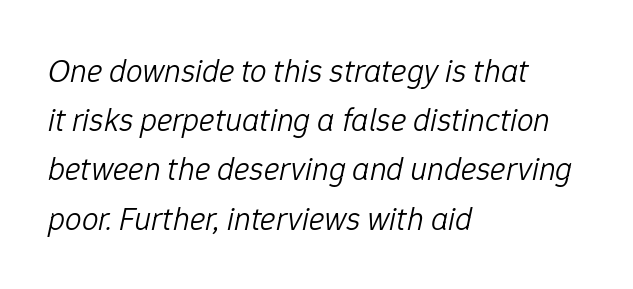
Q: Is the text bold? A: No.
Q: Is the text italic (slanted)? A: Yes, it leans right by about 12 degrees.
Q: Is the text underlined? A: No.
Q: How is the paragraph aligned? A: Left-aligned.
Q: Is the spacing between letters normal or unusually wide? A: Normal.
Q: Is the spacing between lines tight, normal or loose? A: Normal.
Q: Width (condensed, normal, or wide)? A: Normal.
Q: Stroke contrast? A: Low.
Q: x-height? A: Medium.
Q: Monospaced? A: No.
